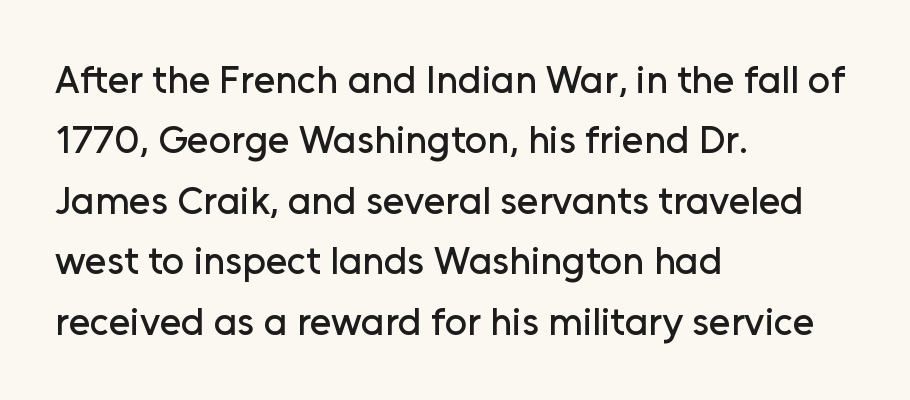
The image shows 39 px sans-serif type, upright; set left-aligned, normal line spacing (1.55x), normal letter spacing, not underlined; low stroke contrast and a medium x-height.
